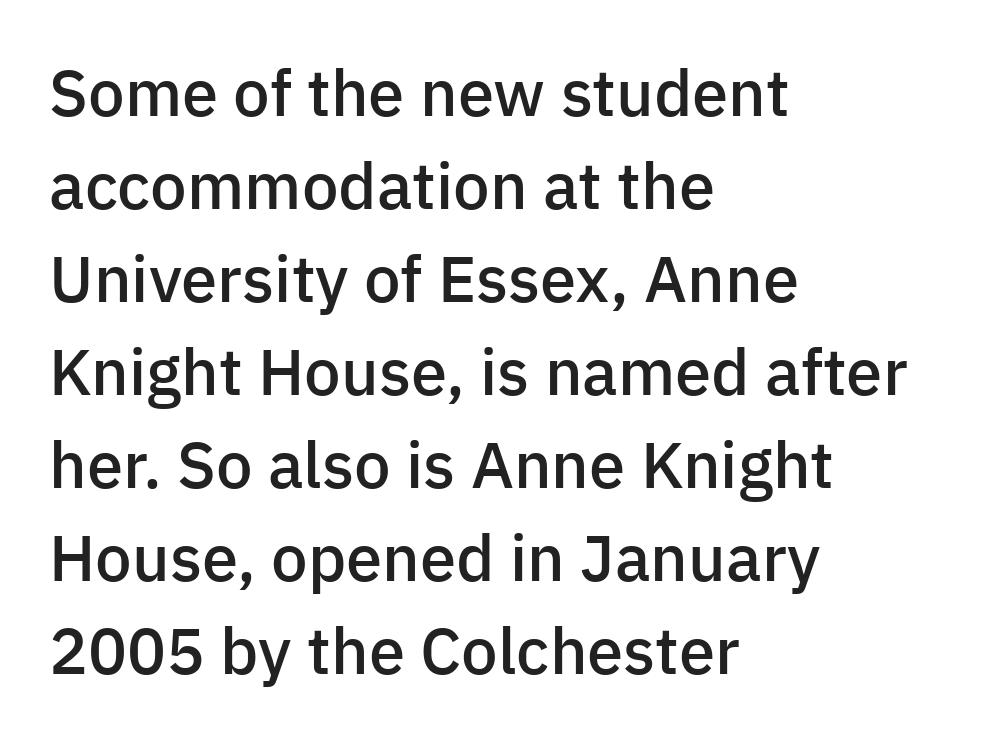
{"serif": "no", "italic": "no", "bold": "semi", "weight": "semibold", "width": "normal", "stroke_contrast": "low", "x_height": "medium", "monospaced": "no", "underline": "no", "align": "left", "line_spacing": "normal", "line_spacing_ratio": 1.43, "letter_spacing": "normal", "letter_spacing_em": 0.0, "glyph_px": 65}
